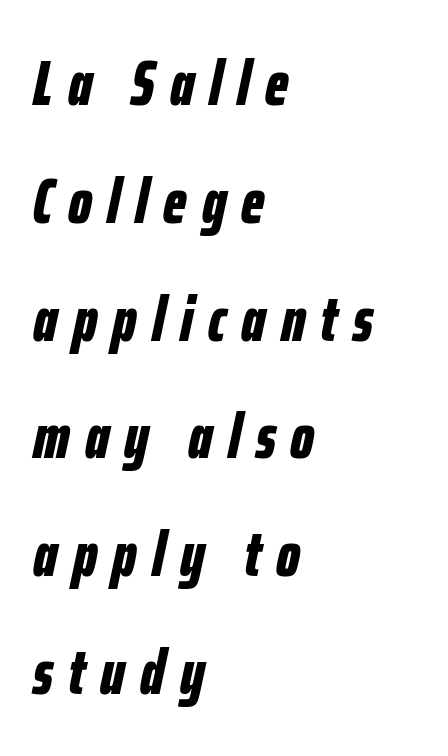
Q: Is the text bold? A: Yes.
Q: Is the text italic (slanted)? A: Yes, it leans right by about 12 degrees.
Q: Is the text underlined? A: No.
Q: How is the paragraph aligned? A: Left-aligned.
Q: Is the spacing between letters normal or unusually wide? A: Unusually wide.
Q: Width (condensed, normal, or wide)? A: Condensed.
Q: Stroke contrast? A: Low.
Q: x-height? A: Medium.
Q: Monospaced? A: No.
